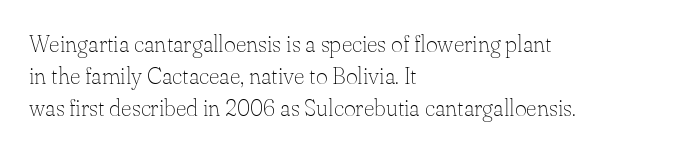
Caption: standard tracking, unaltered. Does the leading feel generous? No, just average. The lines are quadded left. Check the space under the baseline: it is left empty.
